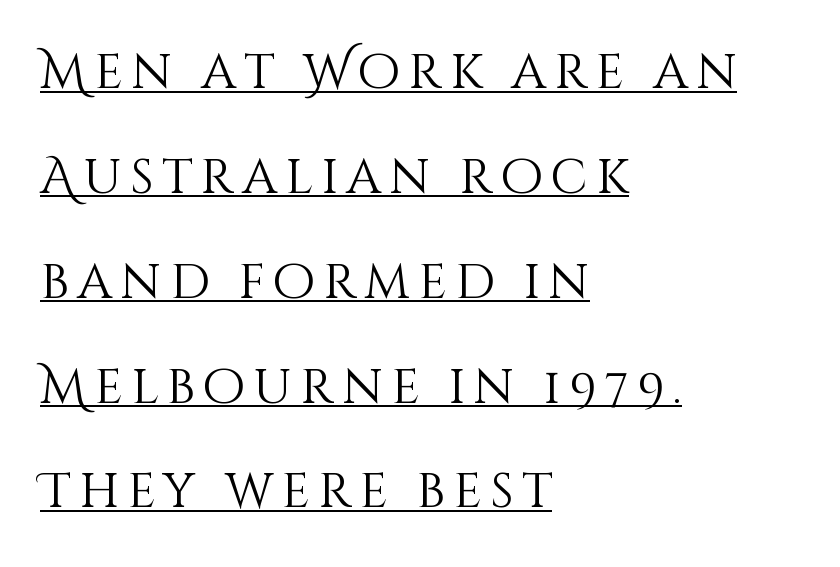
Q: Is the text bold? A: No.
Q: Is the text italic (slanted)? A: No, it is upright.
Q: Is the text underlined? A: Yes.
Q: How is the paragraph aligned? A: Left-aligned.
Q: Is the spacing between lines tight, normal or loose? A: Loose.
Q: Width (condensed, normal, or wide)? A: Normal.
Q: Stroke contrast? A: Medium.
Q: x-height? A: Large.
Q: Monospaced? A: No.
